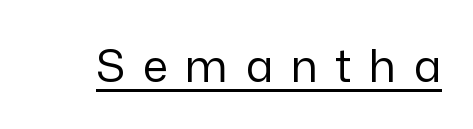
{"serif": "no", "italic": "no", "bold": "no", "weight": "regular", "width": "normal", "stroke_contrast": "low", "x_height": "medium", "monospaced": "no", "underline": "yes", "letter_spacing": "wide", "letter_spacing_em": 0.39, "glyph_px": 45}
